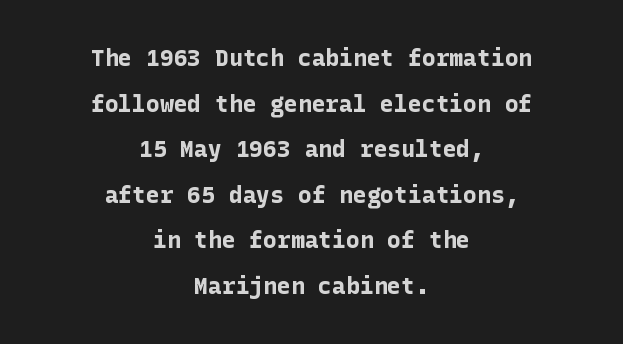
Q: Is the text bold? A: Yes.
Q: Is the text italic (slanted)? A: No, it is upright.
Q: Is the text underlined? A: No.
Q: How is the paragraph aligned? A: Centered.
Q: Is the spacing between letters normal or unusually wide? A: Normal.
Q: Is the spacing between lines tight, normal or loose? A: Loose.
